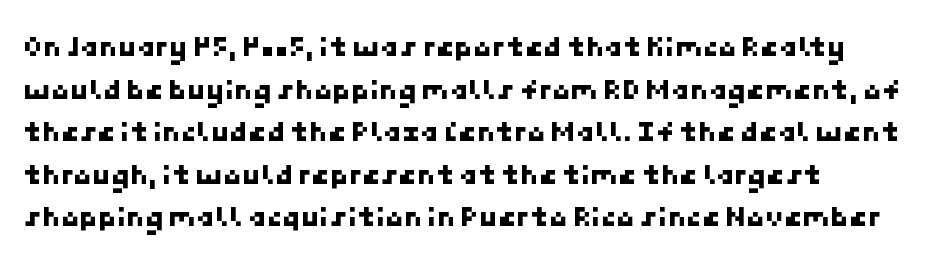
{"serif": "no", "width": "normal", "stroke_contrast": "low", "x_height": "medium", "underline": "no", "line_spacing": "normal", "line_spacing_ratio": 1.42, "letter_spacing": "normal", "letter_spacing_em": 0.0, "glyph_px": 30}
